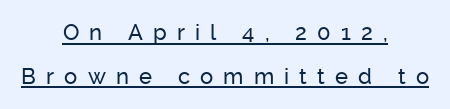
Underlined type. Each word looks stretched out because of the extra space between its letters. Regarding leading, the lines here are spaced well apart. These lines were composed using upright roman letters.
